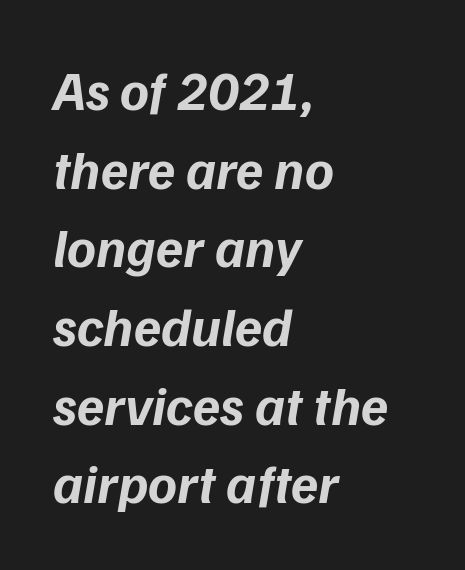
Note the varied advance widths — an 'i' is clearly narrower than an 'm'. These lines are set flush left with a ragged right edge. How heavy is the stroke? Heavy — this is a bold. Spacing between characters is what you'd get straight out of the box. Vertically, the passage feels balanced, rows spaced as you'd expect.
